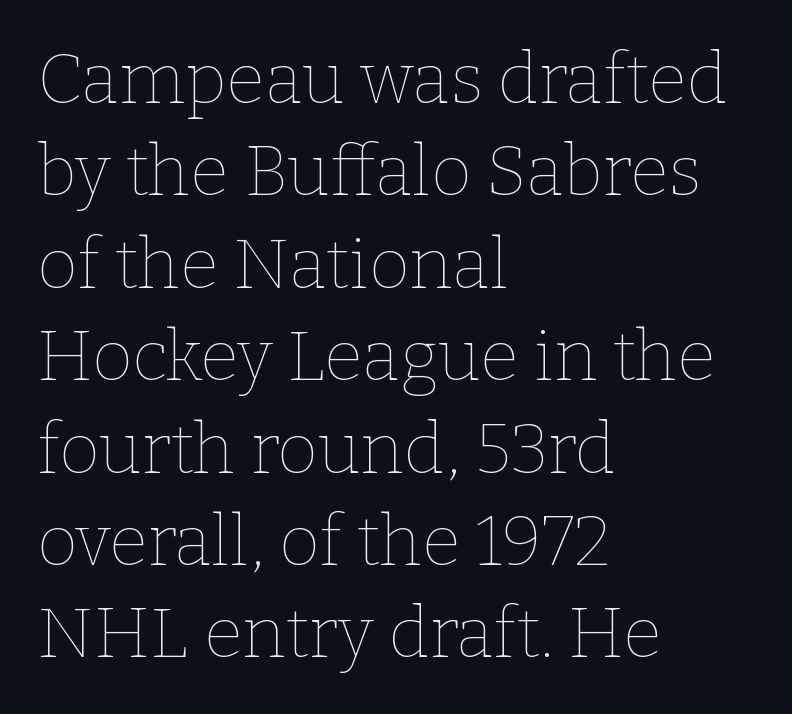
{"italic": "no", "bold": "no", "weight": "thin", "width": "normal", "stroke_contrast": "low", "x_height": "medium", "monospaced": "no", "underline": "no", "align": "left", "line_spacing": "normal", "line_spacing_ratio": 1.32, "letter_spacing": "normal", "letter_spacing_em": 0.0, "glyph_px": 70}
